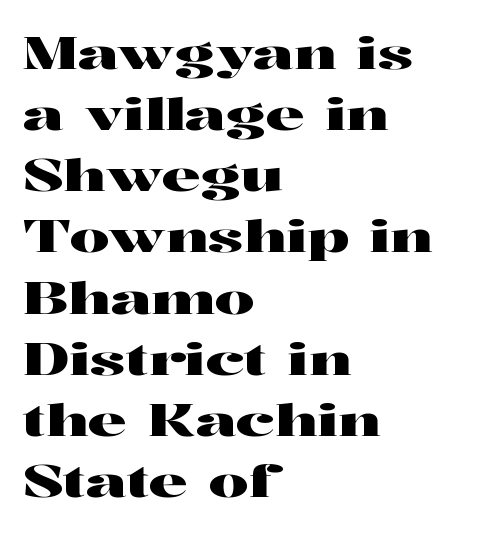
The image shows 44 px wide serif type, upright; set left-aligned, normal line spacing (1.39x), normal letter spacing, not underlined; high stroke contrast and a medium x-height.
